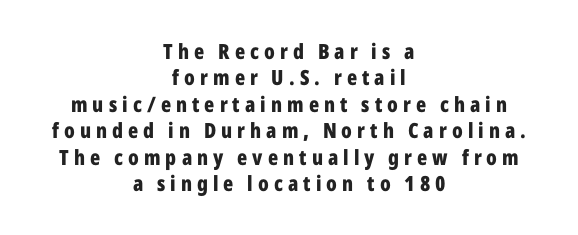
The image shows 21 px bold type, upright; set centered, normal line spacing (1.26x), unusually wide letter spacing (+0.24 em), not underlined.
